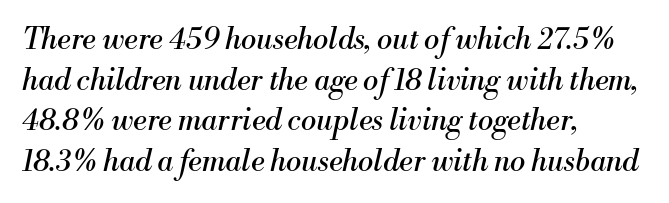
Q: Is the text bold? A: No.
Q: Is the text italic (slanted)? A: Yes, it leans right by about 13 degrees.
Q: Is the typeface a serif or a sans-serif typeface? A: Serif.
Q: Is the text underlined? A: No.
Q: How is the paragraph aligned? A: Left-aligned.
Q: Is the spacing between letters normal or unusually wide? A: Normal.
Q: Is the spacing between lines tight, normal or loose? A: Normal.
Q: Width (condensed, normal, or wide)? A: Normal.
Q: Stroke contrast? A: Medium.
Q: x-height? A: Small.
Q: Monospaced? A: No.
